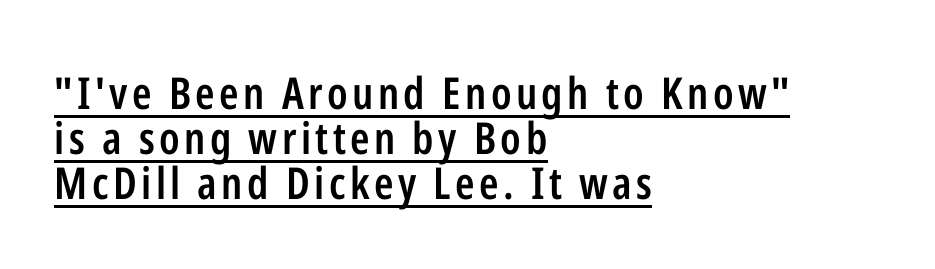
{"serif": "no", "italic": "no", "bold": "semi", "weight": "semibold", "width": "condensed", "stroke_contrast": "low", "x_height": "medium", "monospaced": "no", "underline": "yes", "align": "left", "line_spacing": "tight", "line_spacing_ratio": 1.02, "glyph_px": 44}
